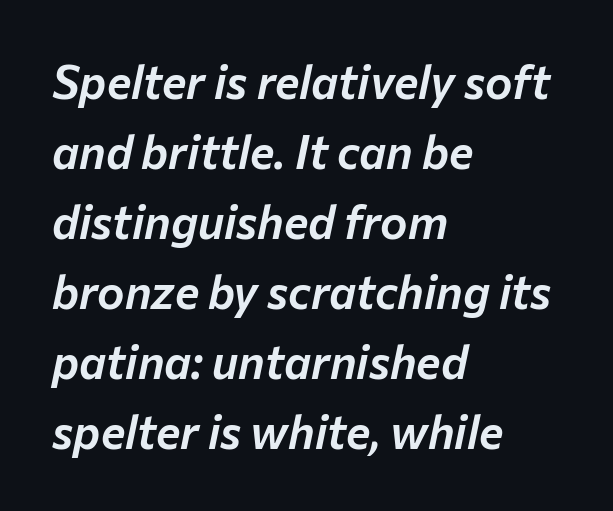
In CSS terms this would be text-align: left. Designer's note — italics engaged. A typesetter would call this zero additional tracking. Is this a fixed-width face? No — the glyphs have proportional, varying widths. Baseline-to-baseline distance is the conventional proportion of letter height. Unmarked baselines from the first word to the last.
